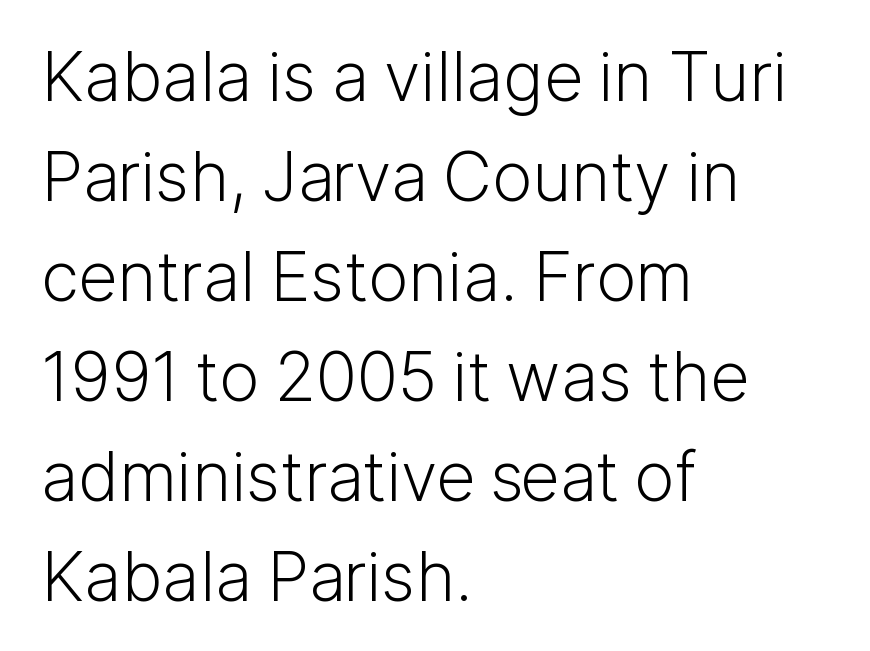
{"serif": "no", "italic": "no", "bold": "no", "weight": "light", "width": "normal", "stroke_contrast": "low", "x_height": "medium", "monospaced": "no", "underline": "no", "align": "left", "line_spacing": "normal", "line_spacing_ratio": 1.47, "letter_spacing": "normal", "letter_spacing_em": 0.0, "glyph_px": 68}
